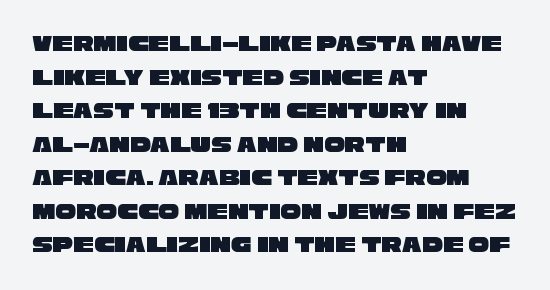
Look at the tracking — it's just the regular setting, nothing added. Any mark beneath the type? The region is blank. Does the copy run flush right? No — it runs flush left. One glance says typical: line gaps are just what's usual.
